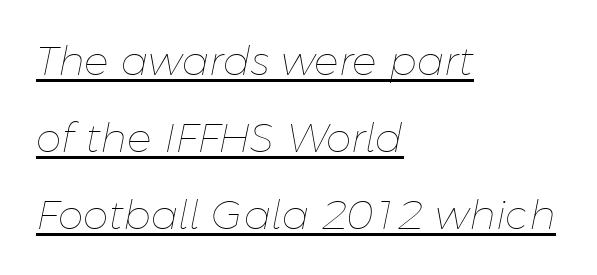
{"italic": "yes", "lean": "right", "slant_degrees": 11, "bold": "no", "weight": "thin", "width": "normal", "stroke_contrast": "low", "x_height": "medium", "monospaced": "no", "underline": "yes", "align": "left", "line_spacing_ratio": 1.88, "letter_spacing": "normal", "letter_spacing_em": 0.0, "glyph_px": 41}
